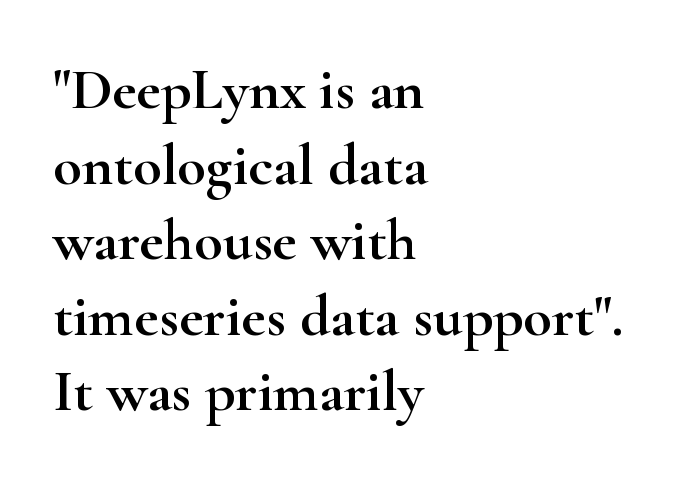
Q: Is the text italic (slanted)? A: No, it is upright.
Q: Is the typeface a serif or a sans-serif typeface? A: Serif.
Q: Is the text underlined? A: No.
Q: How is the paragraph aligned? A: Left-aligned.
Q: Is the spacing between letters normal or unusually wide? A: Normal.
Q: Is the spacing between lines tight, normal or loose? A: Normal.
Q: Width (condensed, normal, or wide)? A: Wide.
Q: Stroke contrast? A: High.
Q: x-height? A: Small.
Q: Monospaced? A: No.
